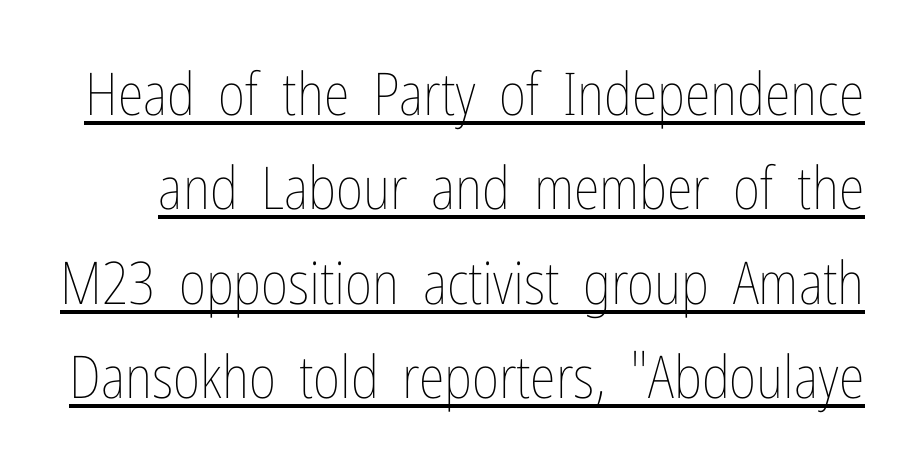
Think of a printed novel: that variable character pitch is what you see here. The face used here is rendered with its standard letterfit. These glyphs show unthickened strokes, regular width or finer. A rule runs beneath these lines of type.
